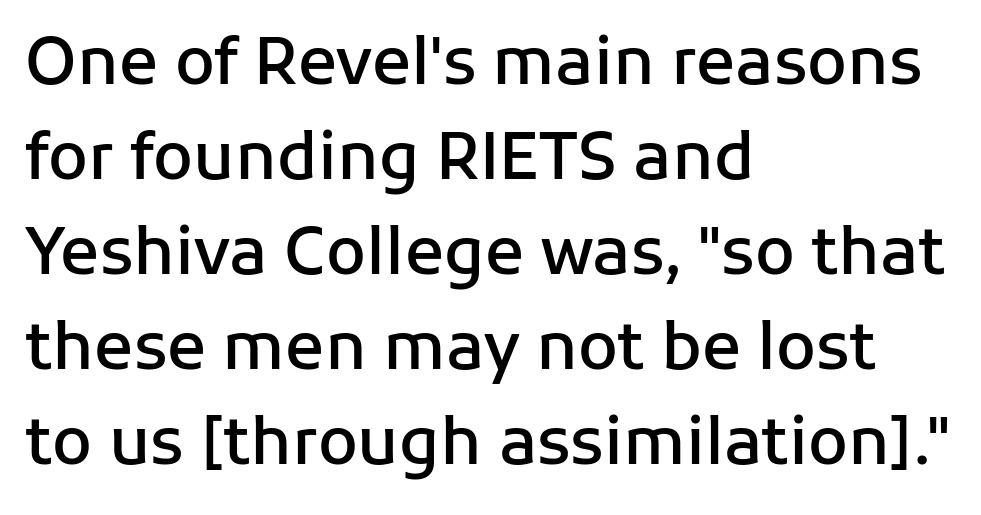
{"serif": "no", "italic": "no", "bold": "semi", "weight": "semibold", "width": "normal", "stroke_contrast": "low", "x_height": "medium", "monospaced": "no", "underline": "no", "align": "left", "line_spacing": "normal", "line_spacing_ratio": 1.46, "letter_spacing": "normal", "letter_spacing_em": 0.0, "glyph_px": 65}
